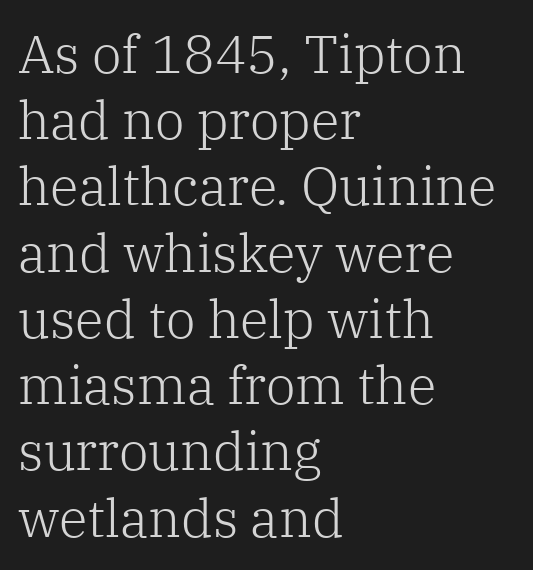
{"serif": "yes", "italic": "no", "bold": "no", "weight": "light", "width": "normal", "stroke_contrast": "low", "x_height": "medium", "monospaced": "no", "underline": "no", "align": "left", "line_spacing": "normal", "line_spacing_ratio": 1.25, "letter_spacing": "normal", "letter_spacing_em": 0.0, "glyph_px": 53}
